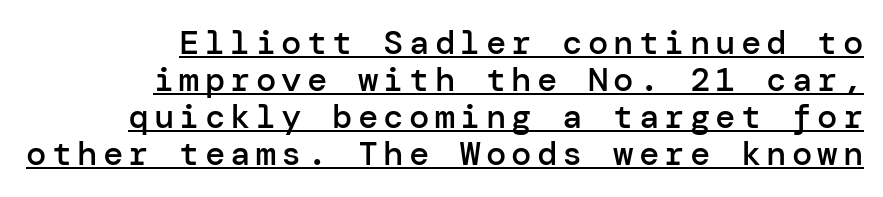
The image shows 34 px semibold sans-serif type, upright; set right-aligned, tight line spacing (1.09x), underlined; low stroke contrast and a medium x-height.
